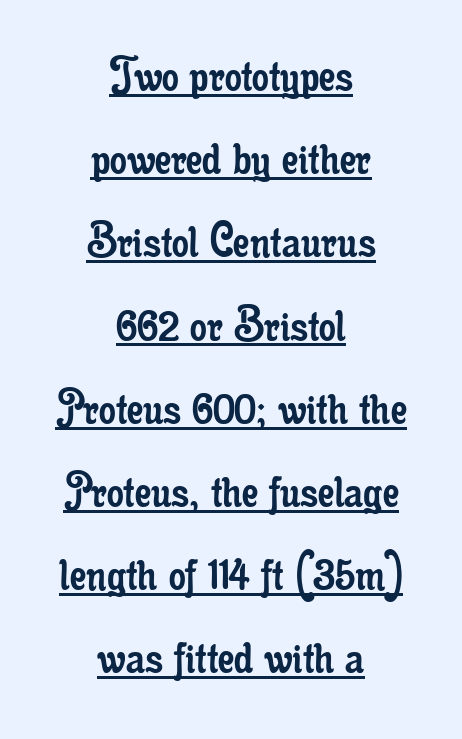
{"serif": "yes", "italic": "no", "bold": "no", "weight": "regular", "width": "condensed", "stroke_contrast": "low", "x_height": "small", "monospaced": "no", "underline": "yes", "align": "center", "line_spacing": "normal", "line_spacing_ratio": 1.57, "letter_spacing": "normal", "letter_spacing_em": 0.0, "glyph_px": 53}
